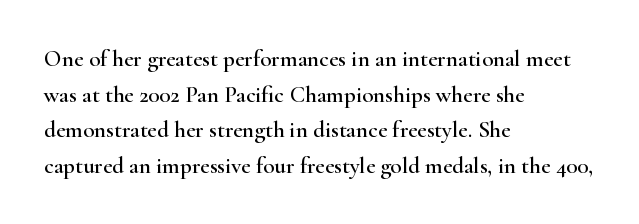
{"italic": "no", "underline": "no", "align": "left", "line_spacing": "normal", "line_spacing_ratio": 1.55, "letter_spacing": "normal", "letter_spacing_em": 0.0, "glyph_px": 23}
